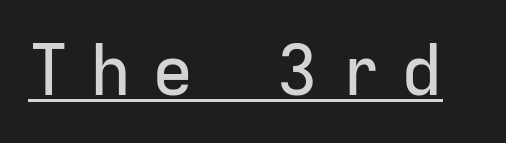
Q: Is the text italic (slanted)? A: No, it is upright.
Q: Is the typeface a serif or a sans-serif typeface? A: Sans-serif.
Q: Is the text underlined? A: Yes.
Q: Is the spacing between letters normal or unusually wide? A: Unusually wide.
Q: Width (condensed, normal, or wide)? A: Normal.
Q: Stroke contrast? A: Low.
Q: x-height? A: Medium.
Q: Monospaced? A: Yes.
